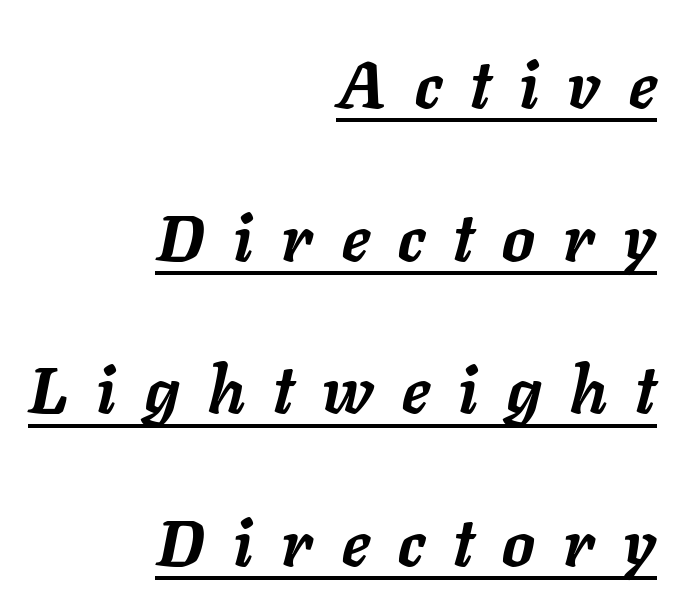
This is heavy type, rendered in bold. Glance below the letters and you will spot a drawn line. How are the letters spaced? Widely, with obvious added tracking. The passage shown is typed in a proportional face where columns would drift.
